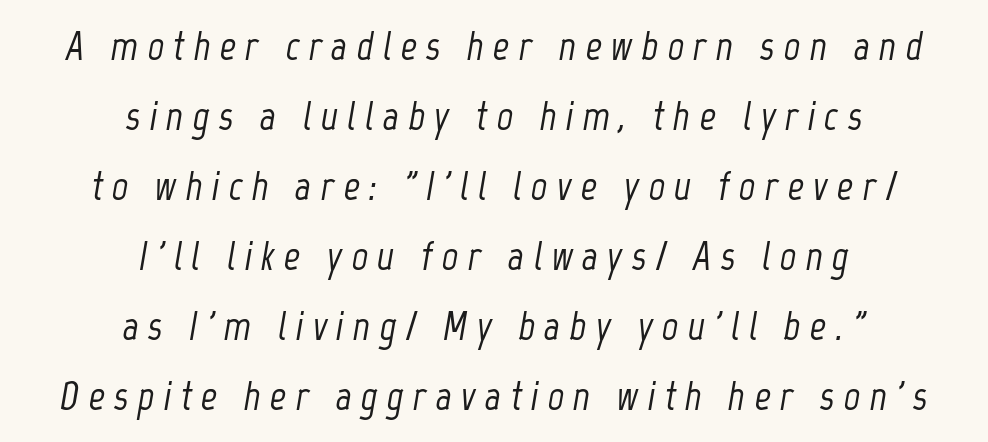
The text carries the slant typical of an italic or oblique font. Letters rest on an invisible, unmarked baseline. Think of a printed novel: that variable character pitch is what you see here. The rendering inserts visible extra space after every character.
